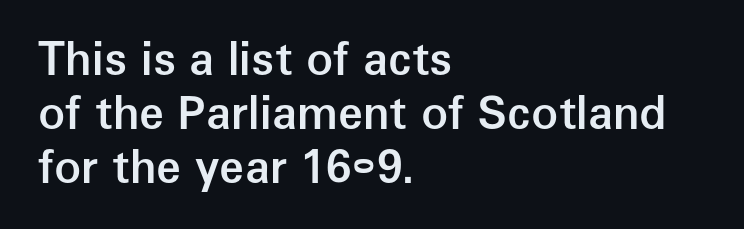
Q: Is the text bold? A: Semi-bold.
Q: Is the text italic (slanted)? A: No, it is upright.
Q: Is the typeface a serif or a sans-serif typeface? A: Sans-serif.
Q: Is the text underlined? A: No.
Q: How is the paragraph aligned? A: Left-aligned.
Q: Is the spacing between letters normal or unusually wide? A: Normal.
Q: Width (condensed, normal, or wide)? A: Normal.
Q: Stroke contrast? A: Low.
Q: x-height? A: Medium.
Q: Monospaced? A: No.
